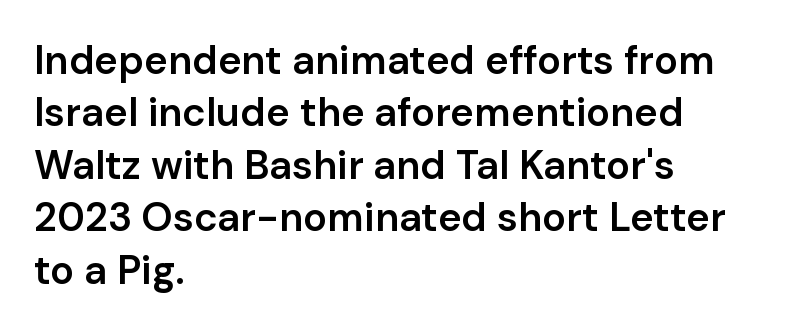
No extra tracking has been applied to these lines. The leading is moderate, giving the passage an even texture. The text block is weighted toward the left margin, trailing off unevenly rightward. A sans-serif font was chosen for this passage. Caption: semibold face, moderately heavy strokes. Unlike italic type, these characters show no tilt at all.
